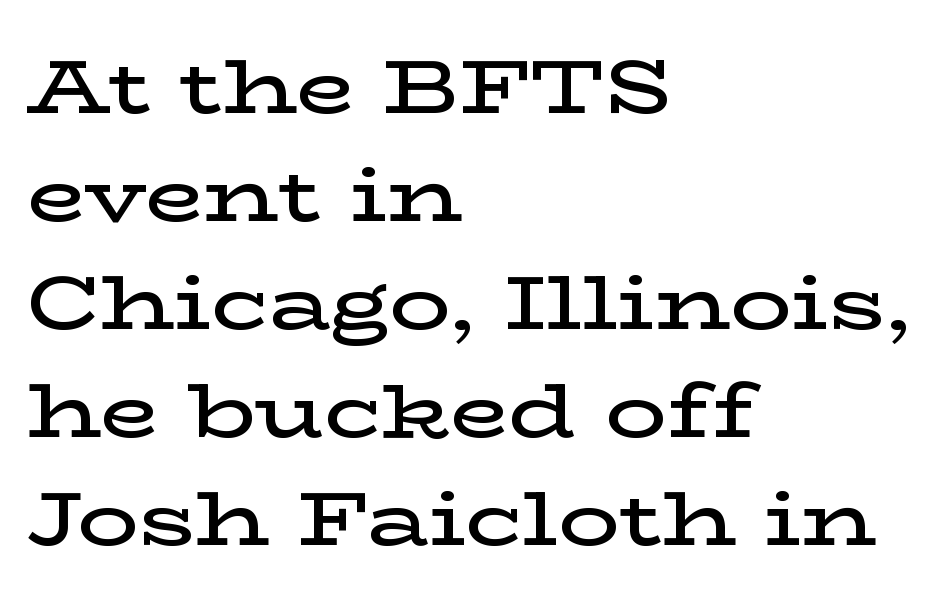
The image shows 76 px semibold, wide serif type, upright; set left-aligned, normal line spacing (1.42x), normal letter spacing, not underlined; low stroke contrast and a medium x-height.
